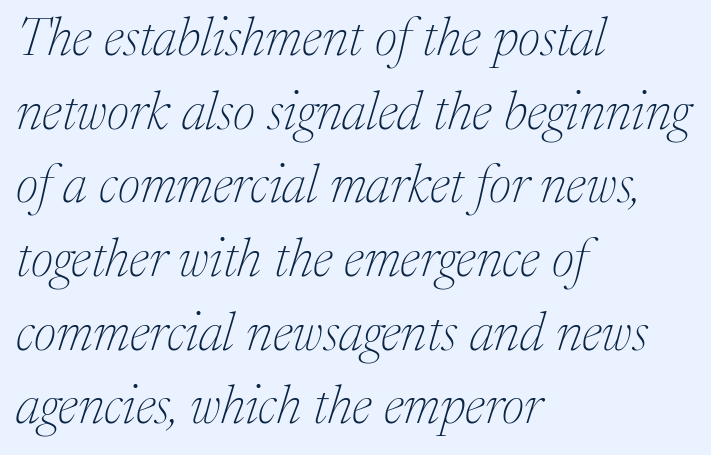
The face used here is proportionally spaced, like ordinary book or web type. The ragged edge is on the right, which tells us the setting is flush left. The foot of each line stays bare and open. In terms of letterspacing, this is plain default setting. The designer left line spacing at the default. The weight would be labelled regular, book, light, or lighter still.
